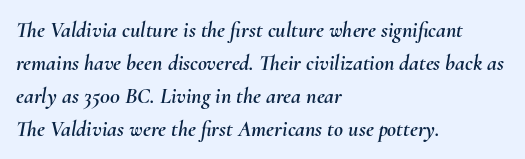
Descenders are the only things crossing below the line. Compared with typical paragraphs, the rows here are spaced about the same. The text block is weighted toward the left margin, trailing off unevenly rightward. The text carries the slant typical of an italic or oblique font.
